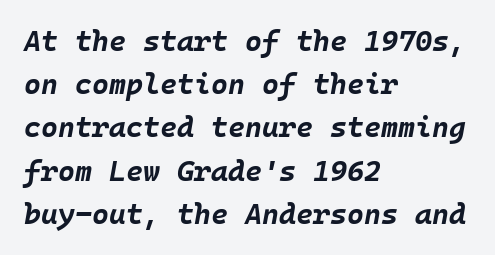
Q: Is the text bold? A: Yes.
Q: Is the text italic (slanted)? A: Yes, it leans right by about 10 degrees.
Q: Is the text underlined? A: No.
Q: How is the paragraph aligned? A: Left-aligned.
Q: Is the spacing between letters normal or unusually wide? A: Normal.
Q: Is the spacing between lines tight, normal or loose? A: Normal.
Q: Width (condensed, normal, or wide)? A: Normal.
Q: Stroke contrast? A: Low.
Q: x-height? A: Large.
